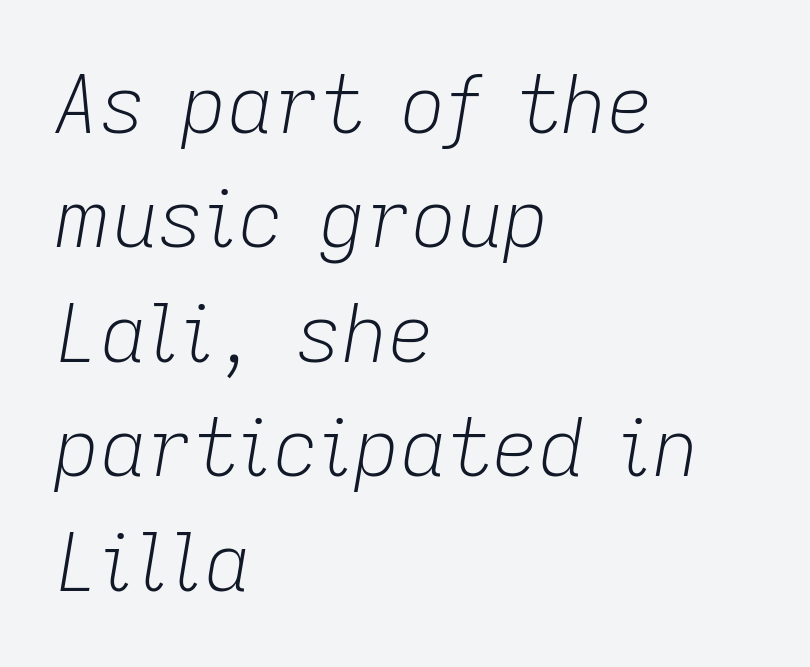
Q: Is the text bold? A: No.
Q: Is the text italic (slanted)? A: Yes, it leans right by about 9 degrees.
Q: Is the text underlined? A: No.
Q: How is the paragraph aligned? A: Left-aligned.
Q: Is the spacing between letters normal or unusually wide? A: Normal.
Q: Is the spacing between lines tight, normal or loose? A: Normal.
Q: Width (condensed, normal, or wide)? A: Normal.
Q: Stroke contrast? A: Low.
Q: x-height? A: Medium.
Q: Monospaced? A: No.
